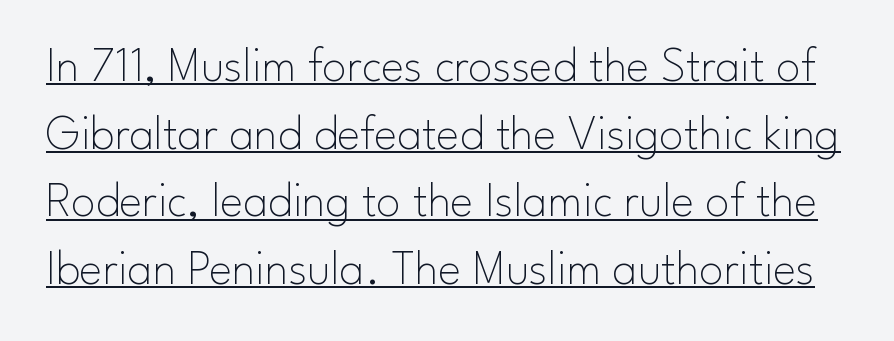
The font's upright variant was chosen for this text. The face looks like a standard text weight, possibly lighter. I'd call this a sans setting — the letters go barefoot. What's the leading like? Ordinary, nothing unusual. Default kerning and tracking; the words read as compact shapes. What decoration does the sample have? An underline.
